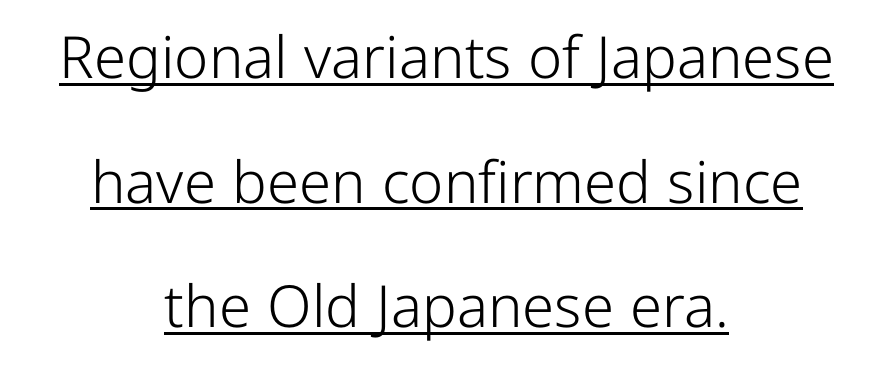
{"serif": "no", "italic": "no", "bold": "no", "weight": "light", "width": "normal", "stroke_contrast": "low", "x_height": "medium", "monospaced": "no", "underline": "yes", "align": "center", "line_spacing": "loose", "line_spacing_ratio": 2.15, "letter_spacing": "normal", "letter_spacing_em": 0.0, "glyph_px": 58}
